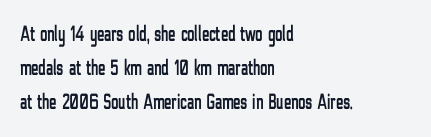
The image shows 22 px text type, upright; set left-aligned, normal line spacing (1.55x), normal letter spacing, not underlined.
